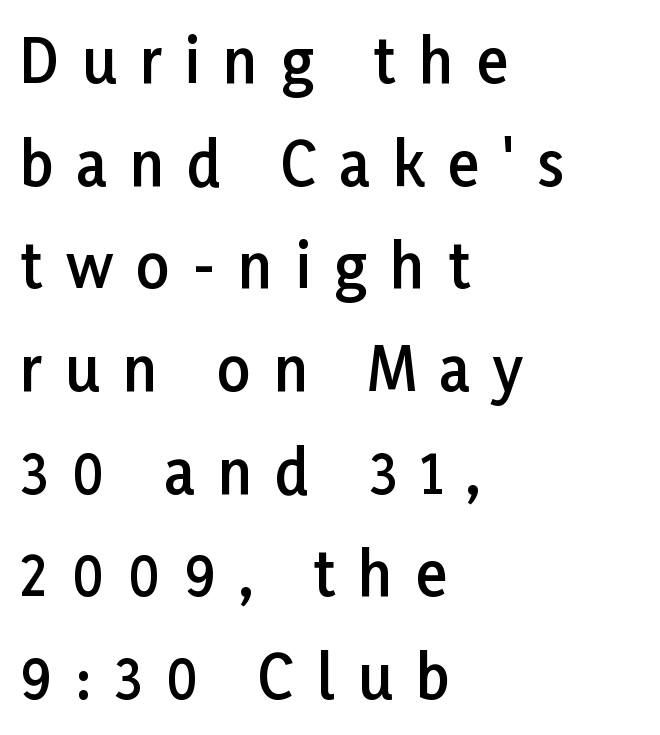
{"serif": "no", "italic": "no", "bold": "semi", "weight": "semibold", "width": "normal", "stroke_contrast": "low", "x_height": "medium", "monospaced": "no", "underline": "no", "align": "left", "line_spacing_ratio": 1.74, "letter_spacing": "wide", "letter_spacing_em": 0.39, "glyph_px": 59}
